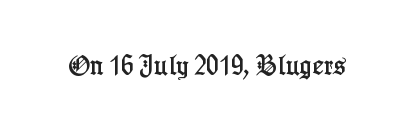
Q: Is the text italic (slanted)? A: No, it is upright.
Q: Is the text underlined? A: No.
Q: Is the spacing between letters normal or unusually wide? A: Normal.
